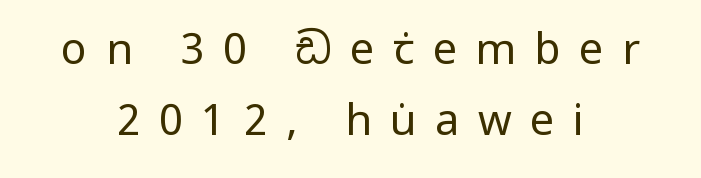
In terms of letterform style, serifs are entirely absent. Beneath every word, the page is bare. These lines are centered, leaving both edges ragged. Do the letters lean? They stand straight.
